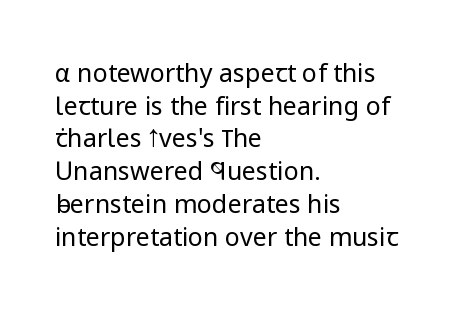
The image shows 25 px text type, upright; set left-aligned, normal line spacing (1.31x), normal letter spacing, not underlined.
